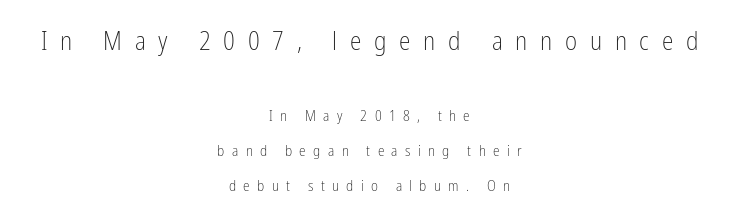
The image shows 26 px text type, upright; set centered, loose line spacing (2.33x), unusually wide letter spacing (+0.49 em), not underlined; the first (top) block is 1.73x larger.
